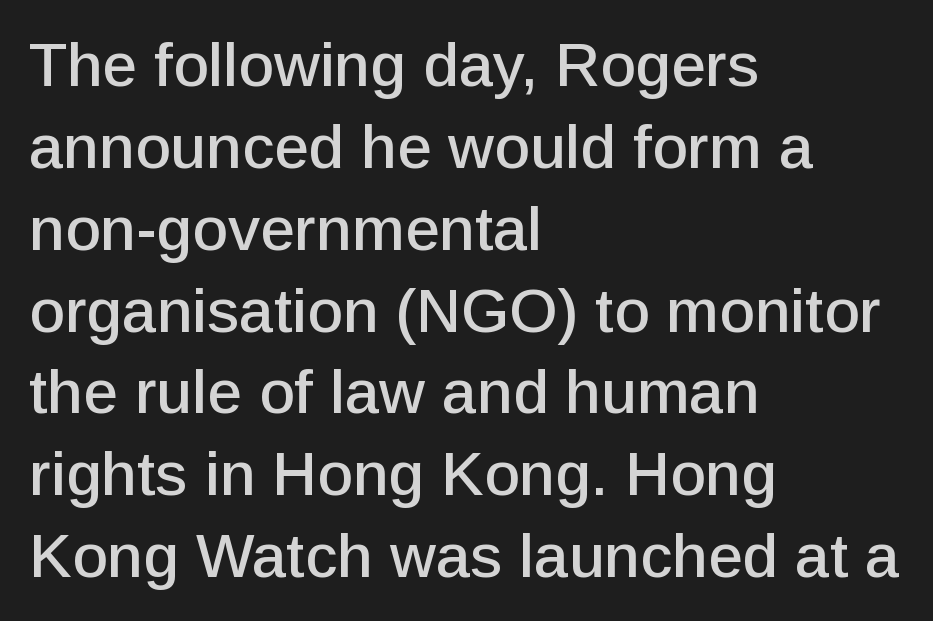
The passage shown is typeset with a sans-serif family. Tracking here is standard; glyphs follow each other at the usual distance. Clear beneath every line of the passage. The passage shown stacks its lines at a standard gap. The lines are quadded left. Note the varied advance widths — an 'i' is clearly narrower than an 'm'.
